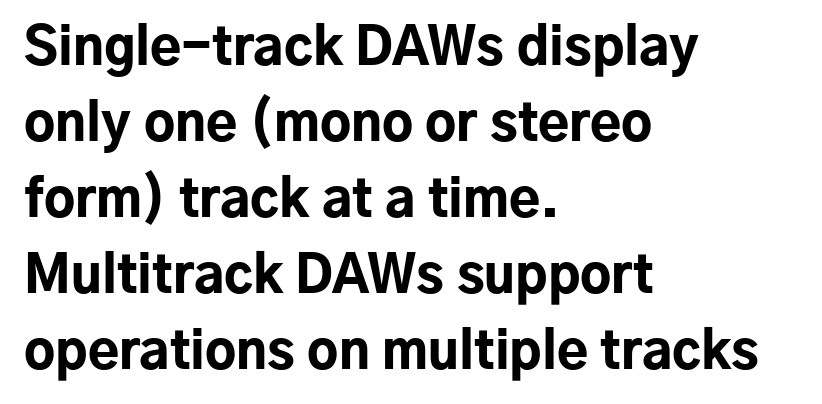
The image shows 51 px bold sans-serif type, upright; set left-aligned, normal line spacing (1.49x), normal letter spacing, not underlined; low stroke contrast and a medium x-height.
